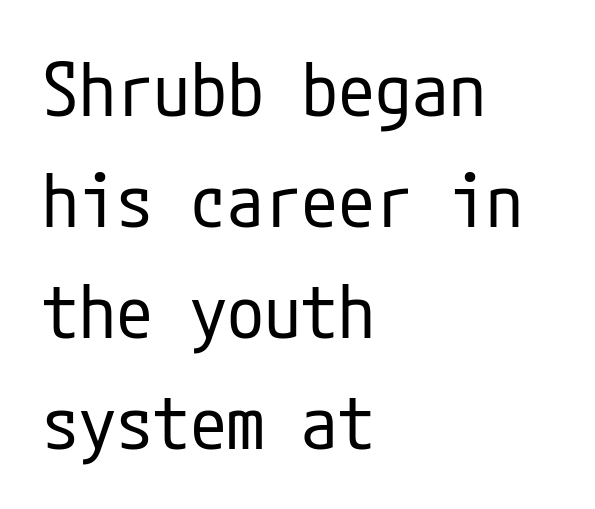
Q: Is the text bold? A: No.
Q: Is the text italic (slanted)? A: No, it is upright.
Q: Is the typeface a serif or a sans-serif typeface? A: Sans-serif.
Q: Is the text underlined? A: No.
Q: How is the paragraph aligned? A: Left-aligned.
Q: Is the spacing between letters normal or unusually wide? A: Normal.
Q: Is the spacing between lines tight, normal or loose? A: Normal.
Q: Width (condensed, normal, or wide)? A: Condensed.
Q: Stroke contrast? A: Low.
Q: x-height? A: Medium.
